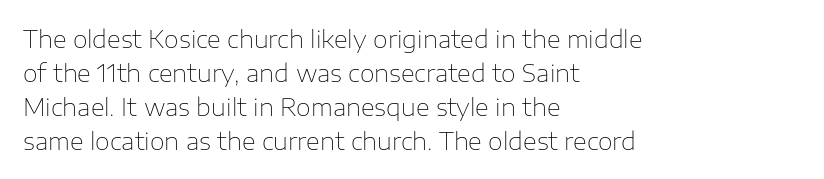
Q: Is the text bold? A: No.
Q: Is the text italic (slanted)? A: No, it is upright.
Q: Is the text underlined? A: No.
Q: How is the paragraph aligned? A: Left-aligned.
Q: Is the spacing between letters normal or unusually wide? A: Normal.
Q: Is the spacing between lines tight, normal or loose? A: Normal.
